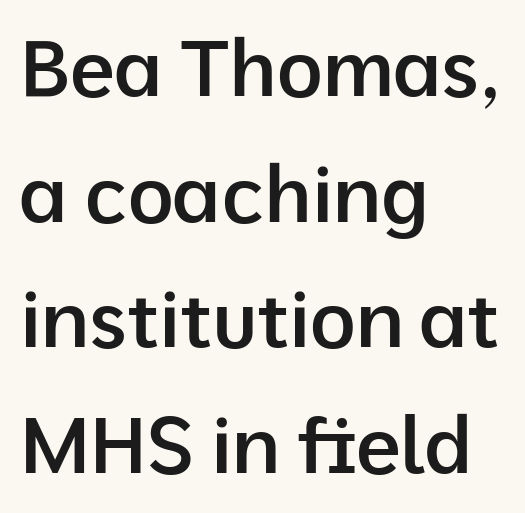
{"serif": "no", "italic": "no", "bold": "semi", "weight": "semibold", "width": "normal", "stroke_contrast": "low", "x_height": "medium", "monospaced": "no", "underline": "no", "align": "left", "line_spacing": "normal", "line_spacing_ratio": 1.59, "letter_spacing": "normal", "letter_spacing_em": 0.0, "glyph_px": 79}
